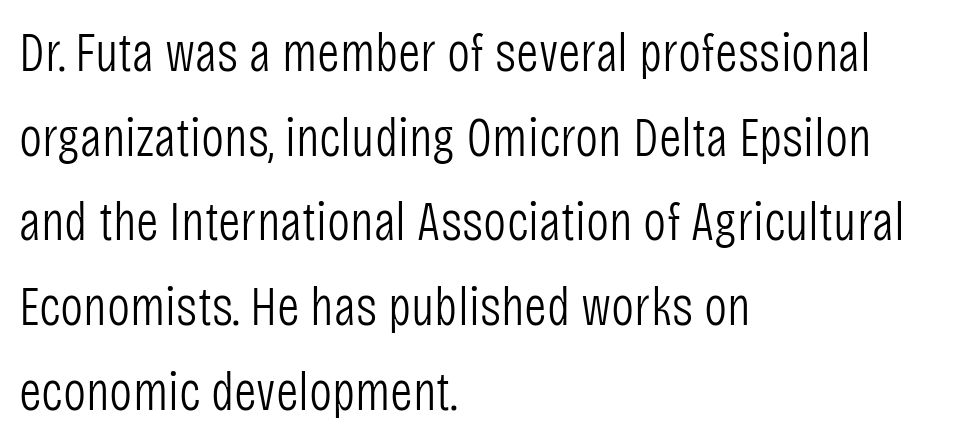
This sample is left-justified, so line endings fall wherever the words run out. No word sits above an underline. The rendering shows plain stroke endings on the letterforms — a sans-serif design. Each stroke keeps to a modest, everyday thickness or less. The lettering stays uniformly vertical, giving the passage a roman look.
